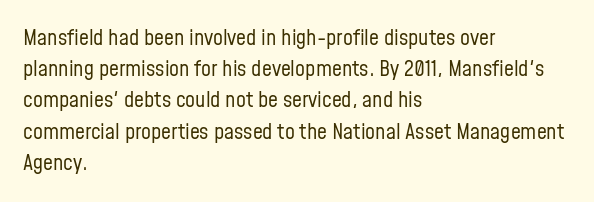
The image shows 22 px text type, upright; set left-aligned, normal line spacing (1.42x), normal letter spacing, not underlined.
